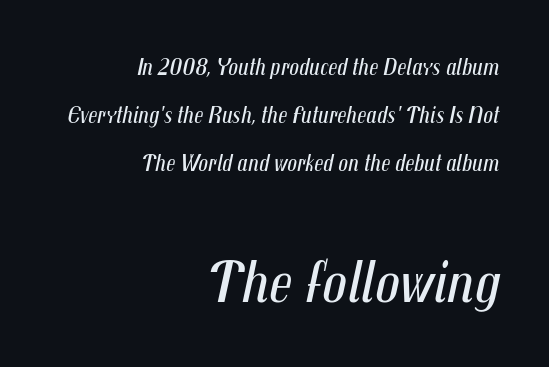
{"italic": "yes", "lean": "right", "slant_degrees": 12, "bold": "no", "weight": "regular", "width": "condensed", "stroke_contrast": "medium", "x_height": "medium", "monospaced": "no", "underline": "no", "align": "right", "line_spacing": "loose", "line_spacing_ratio": 1.99, "letter_spacing": "normal", "letter_spacing_em": 0.0, "larger_block": "second", "size_ratio": 2.54, "glyph_px": 61}
